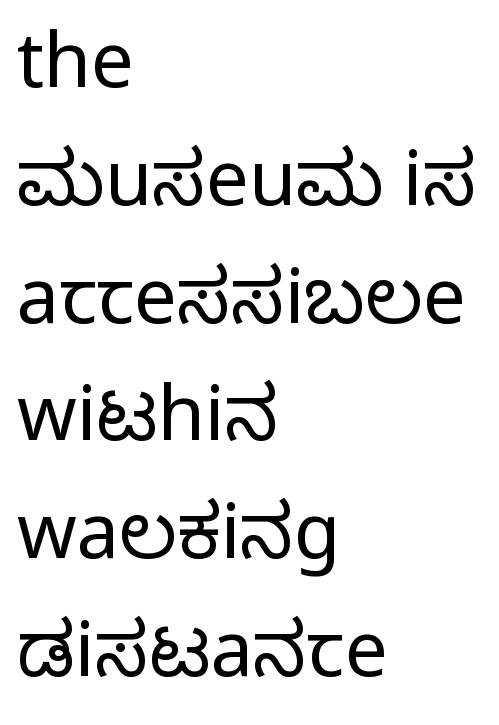
Q: Is the text italic (slanted)? A: No, it is upright.
Q: Is the typeface a serif or a sans-serif typeface? A: Sans-serif.
Q: Is the text underlined? A: No.
Q: How is the paragraph aligned? A: Left-aligned.
Q: Is the spacing between letters normal or unusually wide? A: Normal.
Q: Is the spacing between lines tight, normal or loose? A: Normal.
Q: Width (condensed, normal, or wide)? A: Condensed.
Q: Stroke contrast? A: Medium.
Q: Monospaced? A: No.
